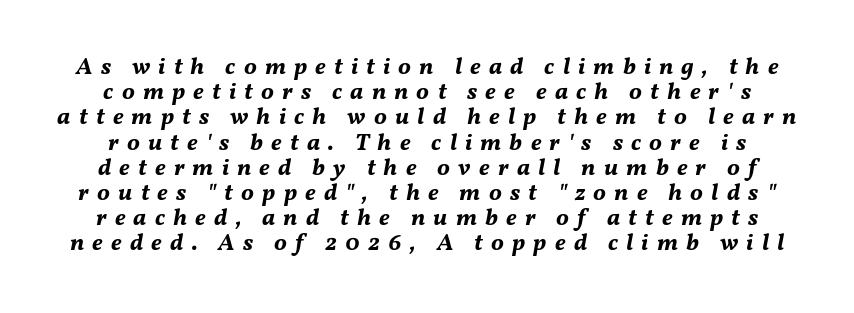
The image shows 24 px bold type, italic (leaning right); set tight line spacing (1.05x), unusually wide letter spacing (+0.34 em), not underlined.
